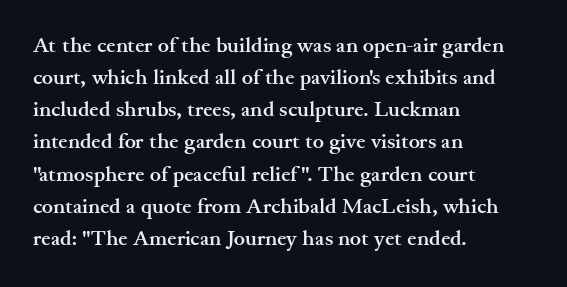
{"italic": "no", "bold": "yes", "underline": "no", "align": "left", "line_spacing": "normal", "line_spacing_ratio": 1.53, "letter_spacing": "normal", "letter_spacing_em": 0.0, "glyph_px": 21}
